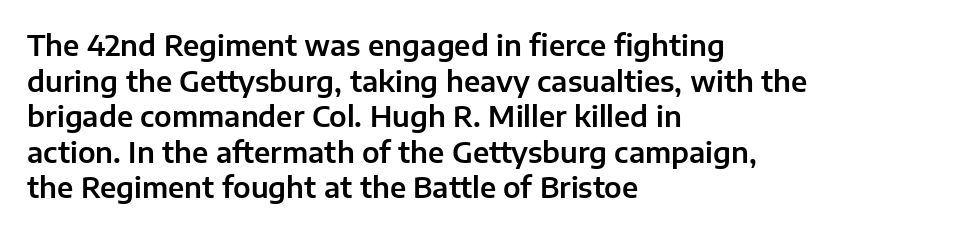
If you drew a ruler down the left edge, every line would touch it. Proportional: the letters do not fall into vertical columns. Characters follow at the spacing the type designer built in. If you measured baseline to baseline, you'd find a middling distance. Grotesque or geometric, the face here clearly has no serifs.
